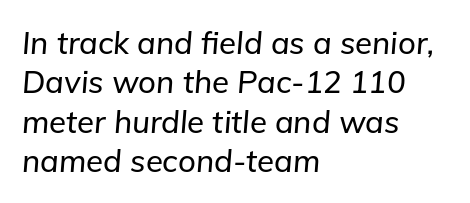
Q: Is the text italic (slanted)? A: Yes, it leans right by about 5 degrees.
Q: Is the text underlined? A: No.
Q: How is the paragraph aligned? A: Left-aligned.
Q: Is the spacing between letters normal or unusually wide? A: Normal.
Q: Is the spacing between lines tight, normal or loose? A: Normal.
Q: Width (condensed, normal, or wide)? A: Normal.
Q: Stroke contrast? A: Low.
Q: x-height? A: Medium.
Q: Monospaced? A: No.
